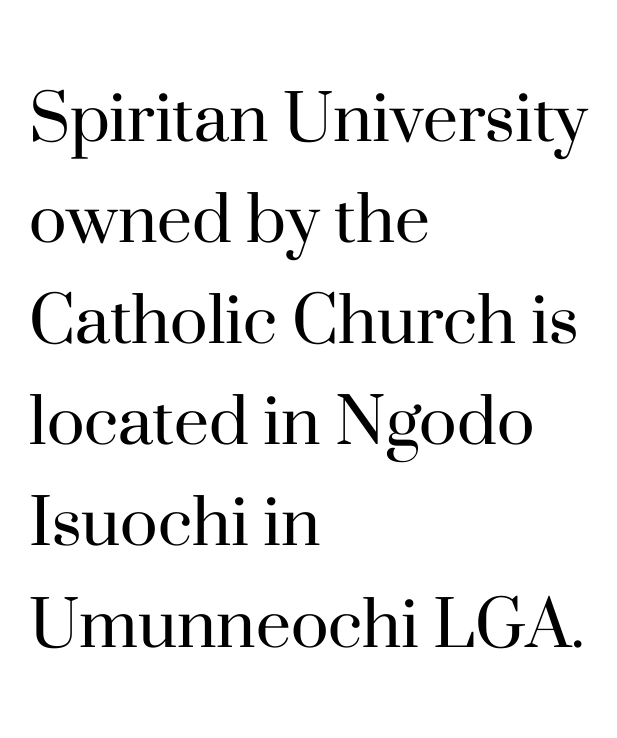
{"serif": "yes", "italic": "no", "bold": "no", "weight": "regular", "width": "normal", "stroke_contrast": "high", "x_height": "small", "monospaced": "no", "underline": "no", "align": "left", "line_spacing": "normal", "line_spacing_ratio": 1.28, "letter_spacing": "normal", "letter_spacing_em": 0.0, "glyph_px": 79}
